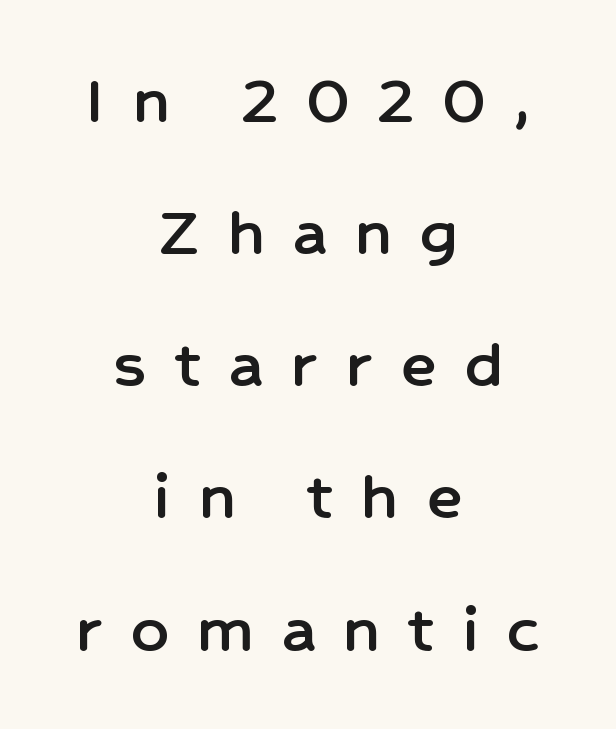
Q: Is the text italic (slanted)? A: No, it is upright.
Q: Is the typeface a serif or a sans-serif typeface? A: Sans-serif.
Q: Is the text underlined? A: No.
Q: How is the paragraph aligned? A: Centered.
Q: Is the spacing between letters normal or unusually wide? A: Unusually wide.
Q: Width (condensed, normal, or wide)? A: Normal.
Q: Stroke contrast? A: Low.
Q: x-height? A: Medium.
Q: Monospaced? A: No.
